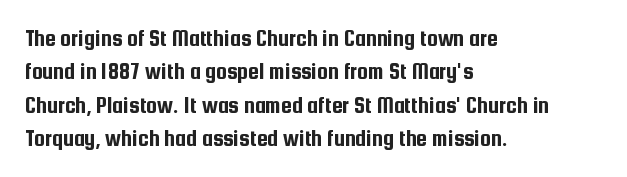
{"italic": "no", "underline": "no", "align": "left", "line_spacing": "normal", "line_spacing_ratio": 1.39, "letter_spacing": "normal", "letter_spacing_em": 0.0, "glyph_px": 24}
